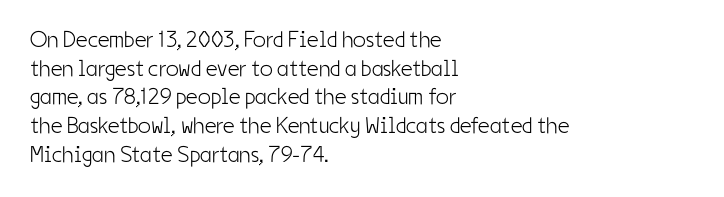
The lines sit at an ordinary, default distance from one another. The text block is weighted toward the left margin, trailing off unevenly rightward. Tracking value appears to be zero — textbook default spacing. Has an underline been added? It has not. Stroke mass is kept to a normal reading level or below.
